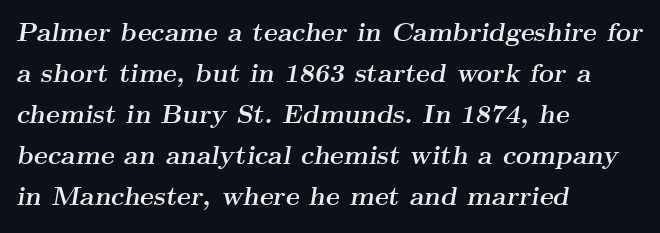
{"italic": "yes", "lean": "right", "slant_degrees": 9, "bold": "yes", "underline": "no", "align": "left", "line_spacing": "normal", "line_spacing_ratio": 1.58, "letter_spacing": "normal", "letter_spacing_em": 0.0, "glyph_px": 26}
